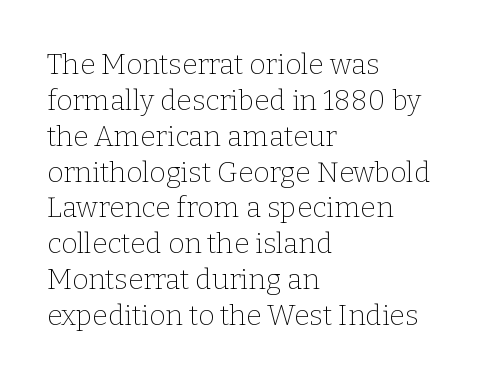
{"serif": "yes", "italic": "no", "bold": "no", "weight": "thin", "width": "normal", "stroke_contrast": "low", "x_height": "medium", "monospaced": "no", "underline": "no", "align": "left", "line_spacing": "normal", "line_spacing_ratio": 1.28, "letter_spacing": "normal", "letter_spacing_em": 0.0, "glyph_px": 28}
